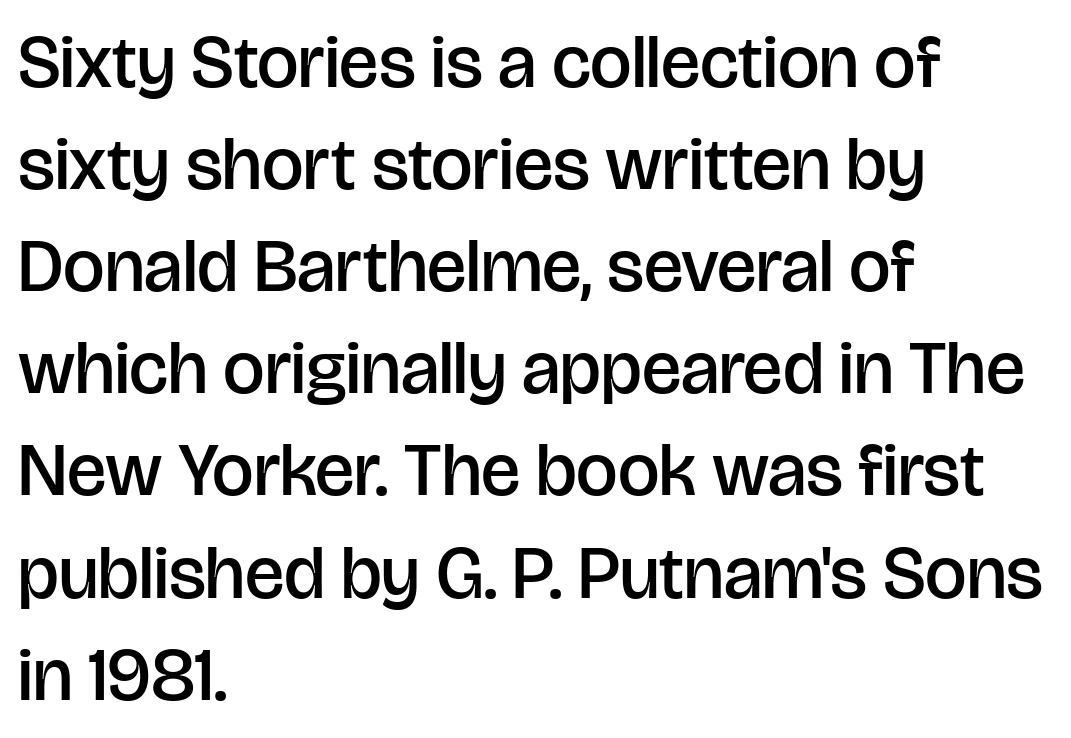
The image shows 74 px semibold sans-serif type, upright; set left-aligned, normal line spacing (1.38x), normal letter spacing, not underlined; low stroke contrast and a large x-height.
